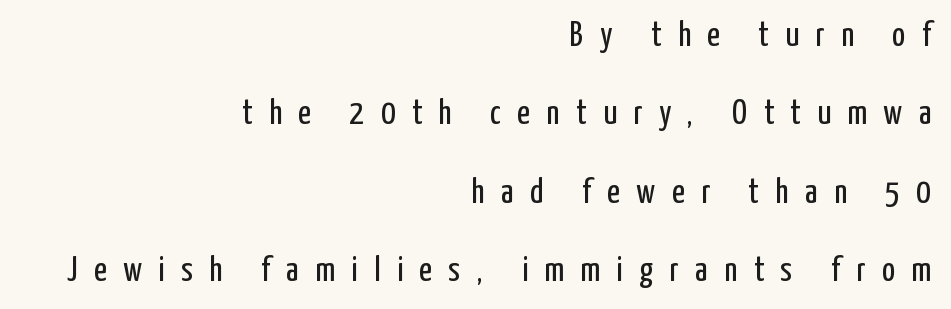
The image shows 35 px regular-weight, condensed sans-serif type, upright; set right-aligned, loose line spacing (2.24x), unusually wide letter spacing (+0.47 em), not underlined; low stroke contrast and a medium x-height.
